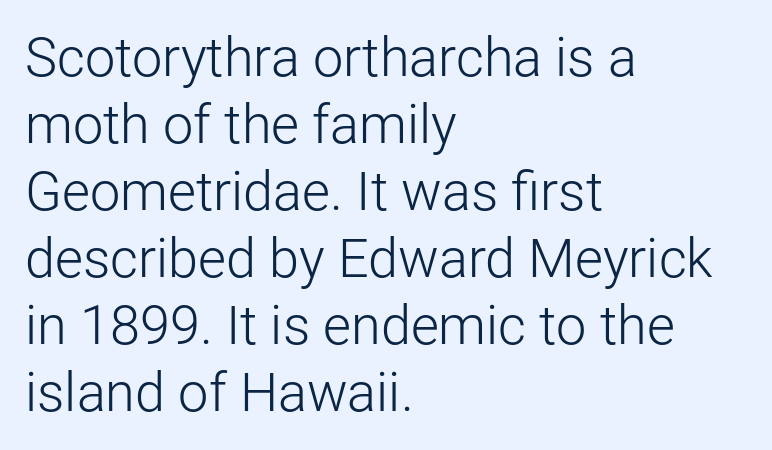
You could call the tracking neutral — neither tight nor loose. Here the designer chose a conventional face with non-uniform glyph widths. The passage shown is not underscored anywhere. Upright lettering throughout.
